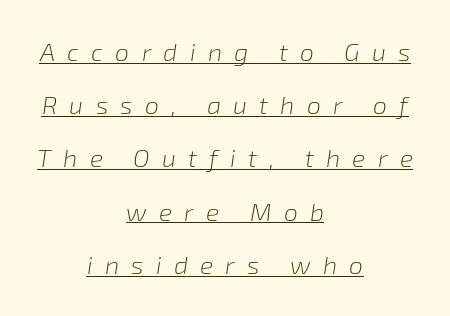
The image shows 25 px text type, italic (leaning right); set centered, loose line spacing (2.13x), unusually wide letter spacing (+0.49 em), underlined.
